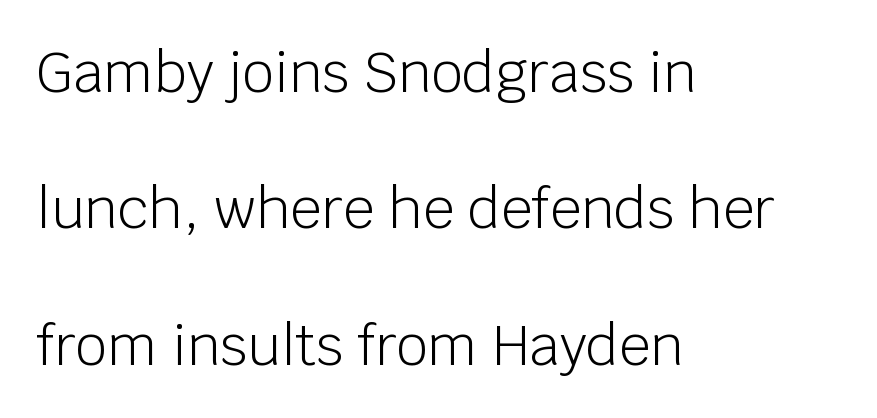
Quick note: not italic, upright. These glyphs show unthickened strokes, regular width or finer. Is this a sans? Yes — the strokes have no serifs. In CSS terms this would be text-align: left.
